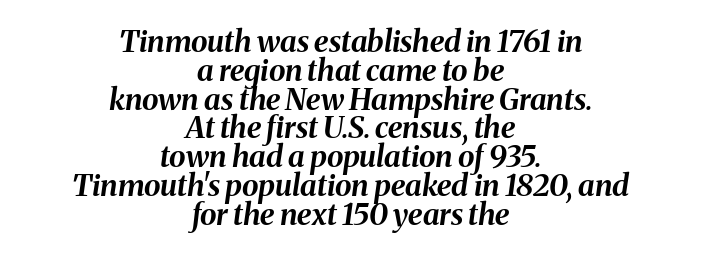
The image shows 30 px bold type, italic (leaning right); set centered, tight line spacing (0.96x), normal letter spacing, not underlined; medium stroke contrast and a medium x-height.
